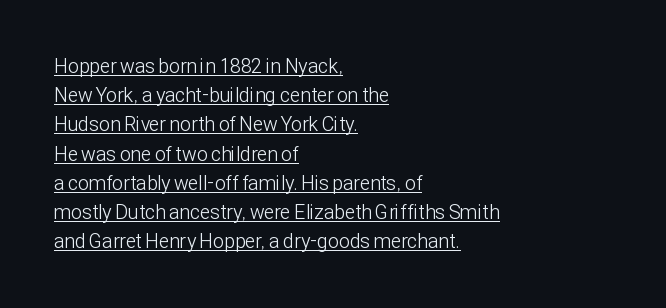
{"italic": "no", "bold": "no", "underline": "yes", "align": "left", "line_spacing": "normal", "line_spacing_ratio": 1.46, "letter_spacing": "normal", "letter_spacing_em": 0.0, "glyph_px": 20}
